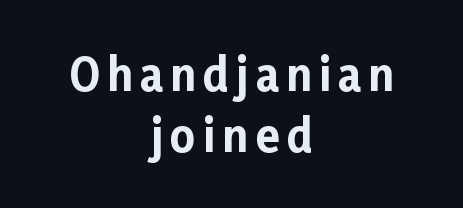
{"serif": "no", "italic": "no", "bold": "yes", "weight": "bold", "width": "normal", "stroke_contrast": "low", "x_height": "medium", "monospaced": "no", "underline": "no", "align": "center", "line_spacing": "normal", "line_spacing_ratio": 1.38, "glyph_px": 44}
